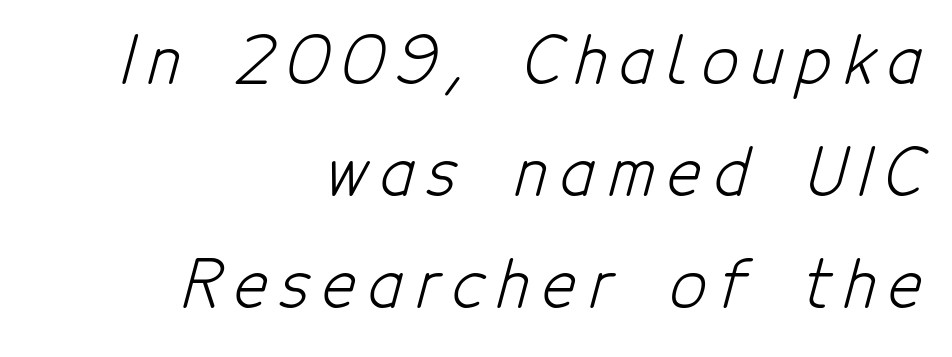
The image shows 64 px light, condensed sans-serif type; set right-aligned, line spacing 1.75x, unusually wide letter spacing (+0.2 em), not underlined; low stroke contrast and a medium x-height.
